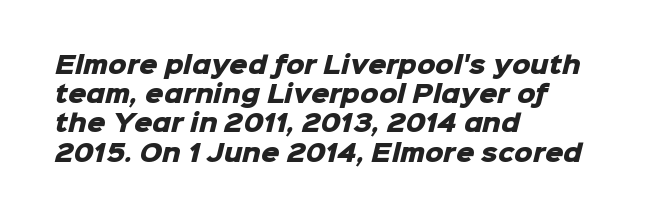
The foot of each line stays bare and open. The glyphs have the mass of a bold cut. This block has exactly the height ordinary leading produces. What stands out about the letter spacing? Nothing — it is the standard amount. In CSS terms this would be text-align: left.
